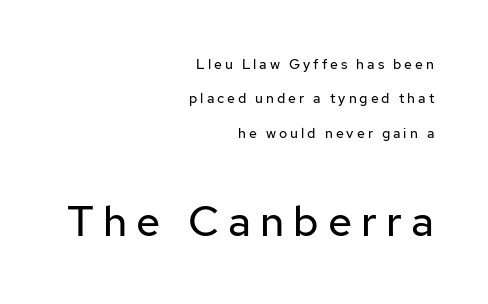
Do the characters align in a grid? No, the font is proportional. Each letter's strokes conclude bluntly, with no projecting serifs. Leading is clearly above the norm, producing a sparse column. The font is comparable to plain body text, perhaps lighter. Between one letter and the next there's a generous, obvious gap.
